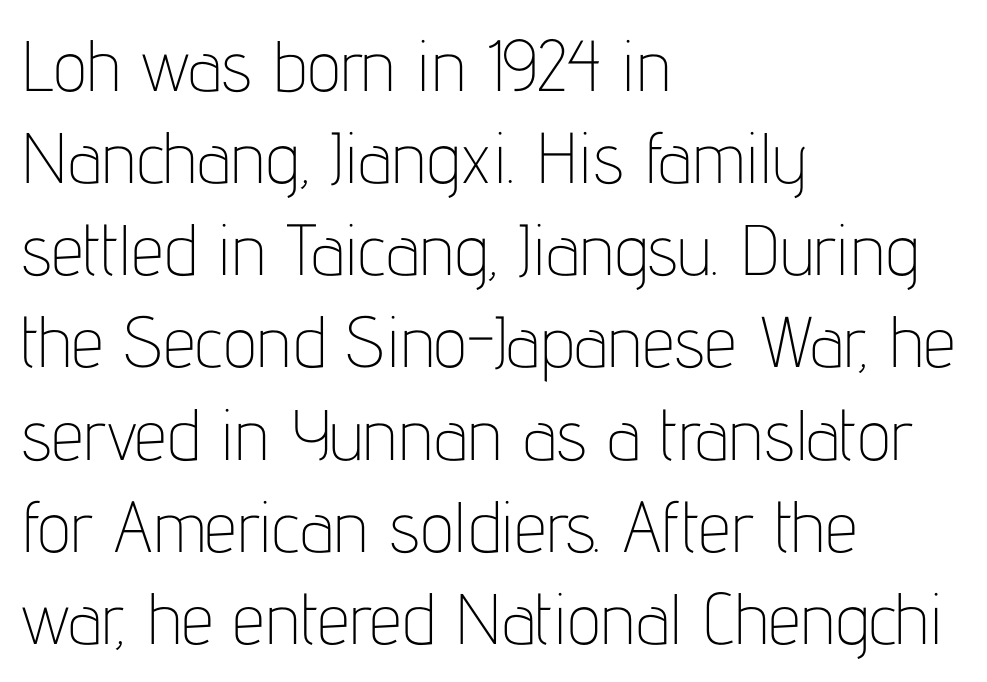
{"serif": "no", "italic": "no", "bold": "no", "weight": "thin", "width": "condensed", "stroke_contrast": "low", "x_height": "medium", "monospaced": "no", "underline": "no", "align": "left", "line_spacing": "normal", "line_spacing_ratio": 1.28, "letter_spacing": "normal", "letter_spacing_em": 0.0, "glyph_px": 72}
